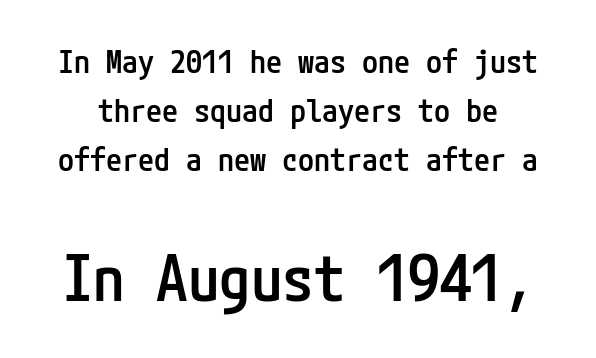
{"serif": "no", "italic": "no", "bold": "semi", "weight": "semibold", "width": "condensed", "stroke_contrast": "low", "x_height": "medium", "underline": "no", "line_spacing": "normal", "line_spacing_ratio": 1.53, "letter_spacing": "normal", "letter_spacing_em": 0.0, "larger_block": "second", "size_ratio": 1.97, "glyph_px": 63}
